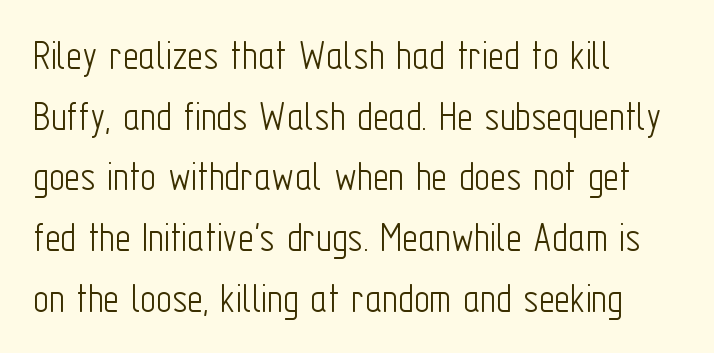
Q: Is the text bold? A: No.
Q: Is the text italic (slanted)? A: No, it is upright.
Q: Is the typeface a serif or a sans-serif typeface? A: Sans-serif.
Q: Is the text underlined? A: No.
Q: How is the paragraph aligned? A: Left-aligned.
Q: Is the spacing between letters normal or unusually wide? A: Normal.
Q: Is the spacing between lines tight, normal or loose? A: Normal.
Q: Width (condensed, normal, or wide)? A: Condensed.
Q: Stroke contrast? A: Low.
Q: x-height? A: Medium.
Q: Monospaced? A: No.
